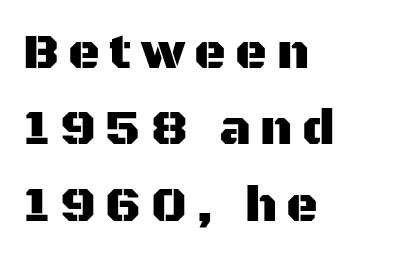
Q: Is the text italic (slanted)? A: No, it is upright.
Q: Is the typeface a serif or a sans-serif typeface? A: Sans-serif.
Q: Is the text underlined? A: No.
Q: How is the paragraph aligned? A: Left-aligned.
Q: Is the spacing between lines tight, normal or loose? A: Normal.
Q: Width (condensed, normal, or wide)? A: Normal.
Q: Stroke contrast? A: Medium.
Q: x-height? A: Large.
Q: Monospaced? A: No.
